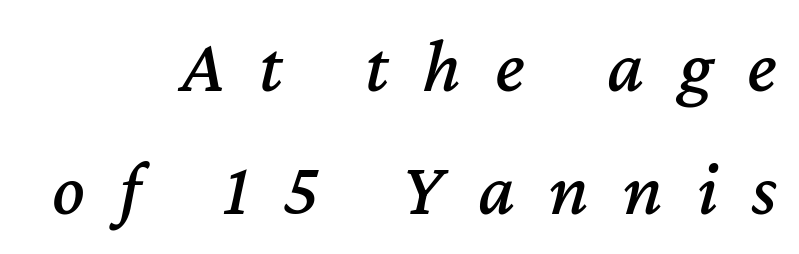
{"italic": "yes", "lean": "right", "slant_degrees": 12, "width": "normal", "stroke_contrast": "medium", "x_height": "medium", "monospaced": "no", "underline": "no", "align": "right", "line_spacing": "normal", "line_spacing_ratio": 1.62, "letter_spacing": "wide", "letter_spacing_em": 0.45, "glyph_px": 76}
